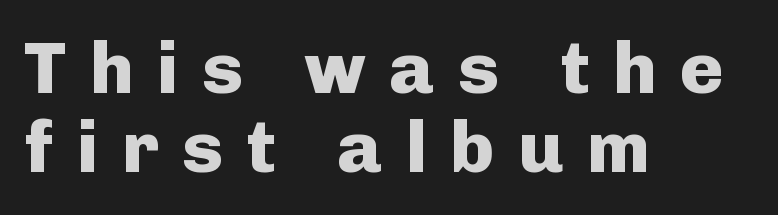
{"serif": "no", "italic": "no", "bold": "yes", "weight": "heavy", "width": "normal", "stroke_contrast": "low", "x_height": "medium", "monospaced": "no", "underline": "no", "align": "left", "line_spacing": "tight", "line_spacing_ratio": 1.08, "letter_spacing": "wide", "letter_spacing_em": 0.32, "glyph_px": 73}
